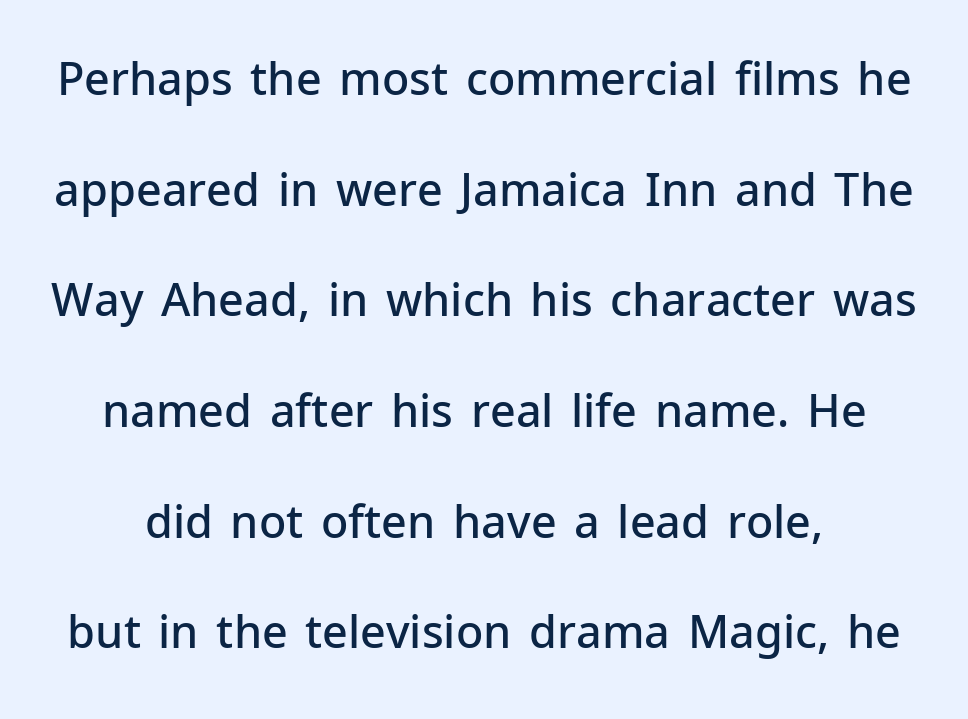
Q: Is the text bold? A: Semi-bold.
Q: Is the text italic (slanted)? A: No, it is upright.
Q: Is the typeface a serif or a sans-serif typeface? A: Sans-serif.
Q: Is the text underlined? A: No.
Q: Is the spacing between letters normal or unusually wide? A: Normal.
Q: Is the spacing between lines tight, normal or loose? A: Loose.
Q: Width (condensed, normal, or wide)? A: Normal.
Q: Stroke contrast? A: Low.
Q: x-height? A: Medium.
Q: Monospaced? A: No.
